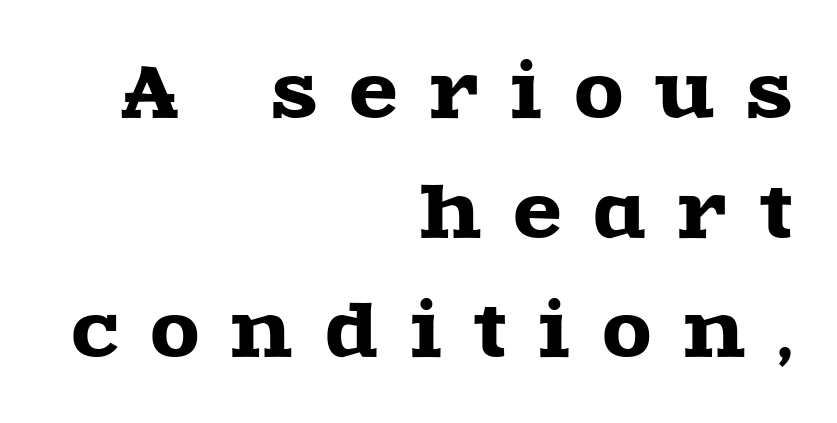
No word sits above an underline. Layout note: lines flush right. This sample uses expanded letter spacing, leaving extra air between glyphs. Spacing verdict: proportional, widths tailored to each character. Type style note: has serifs.
